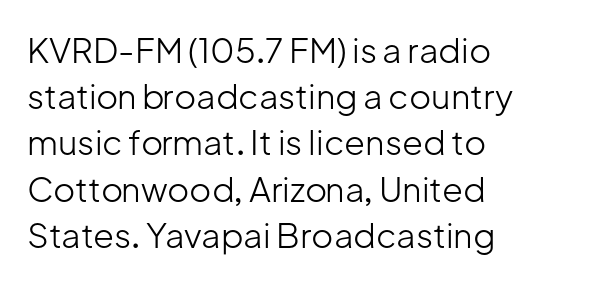
Q: Is the text bold? A: No.
Q: Is the text italic (slanted)? A: No, it is upright.
Q: Is the typeface a serif or a sans-serif typeface? A: Sans-serif.
Q: Is the text underlined? A: No.
Q: How is the paragraph aligned? A: Left-aligned.
Q: Is the spacing between letters normal or unusually wide? A: Normal.
Q: Is the spacing between lines tight, normal or loose? A: Normal.
Q: Width (condensed, normal, or wide)? A: Normal.
Q: Stroke contrast? A: Low.
Q: x-height? A: Medium.
Q: Monospaced? A: No.
